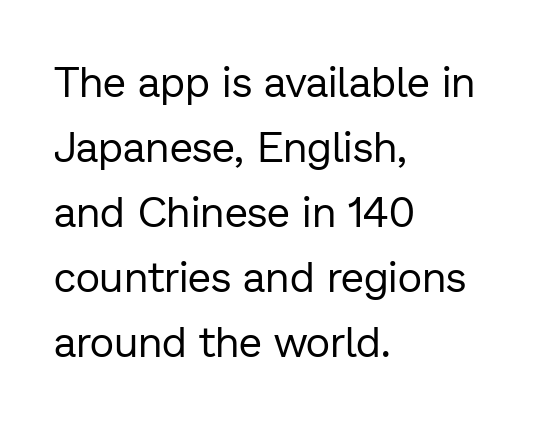
{"serif": "no", "italic": "no", "bold": "no", "weight": "regular", "width": "normal", "stroke_contrast": "low", "x_height": "medium", "monospaced": "no", "underline": "no", "align": "left", "line_spacing": "normal", "line_spacing_ratio": 1.55, "letter_spacing": "normal", "letter_spacing_em": 0.0, "glyph_px": 42}
